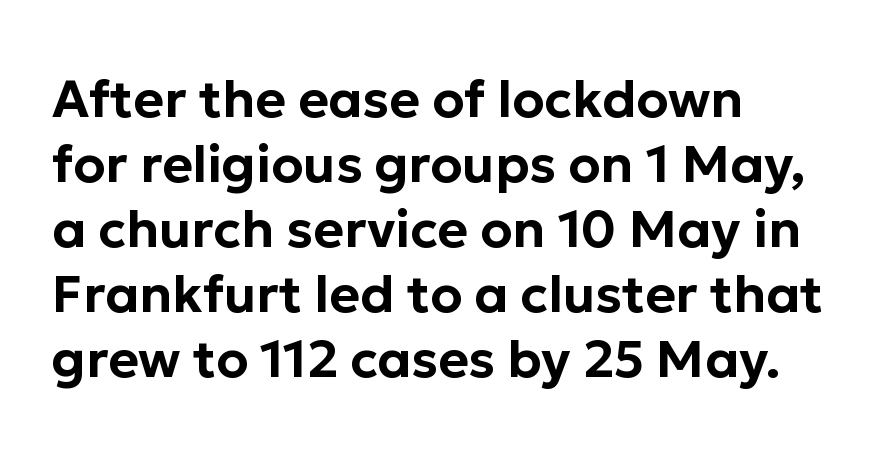
Each new line begins a customary step beneath the previous one. Words appear dense and cohesive because spacing is normal. Check under the words: just untouched page. You could not count columns in this text — the font is proportionally spaced. No italicization has been applied; the sample stays upright. The rendering anchors every line to the left-hand side.
